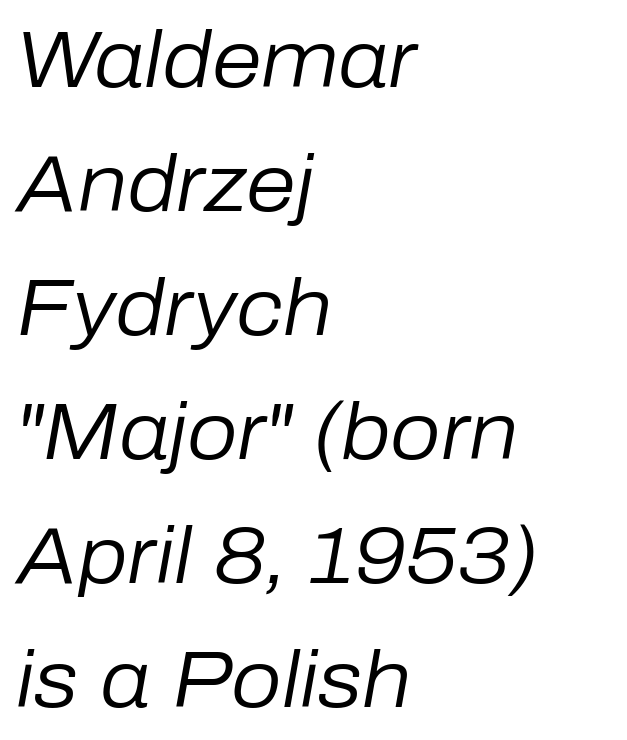
The image shows 80 px regular-weight type, italic (leaning right); set left-aligned, normal line spacing (1.55x), normal letter spacing, not underlined; low stroke contrast and a medium x-height.
